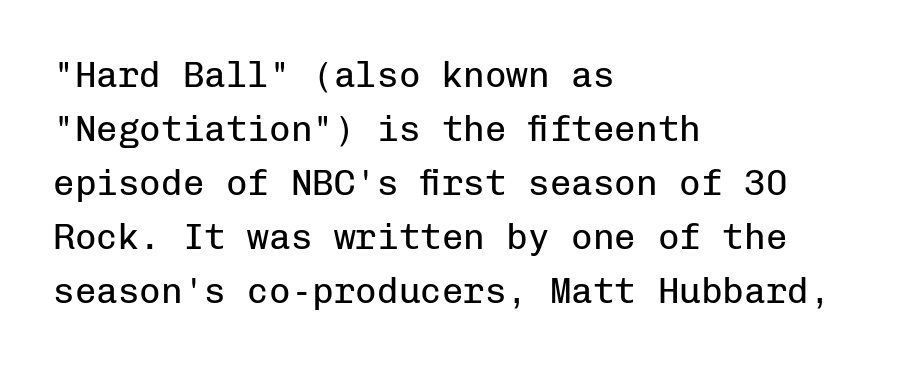
The image shows 36 px regular-weight sans-serif type, upright, monospaced; set left-aligned, normal line spacing (1.5x), normal letter spacing, not underlined; low stroke contrast and a medium x-height.
